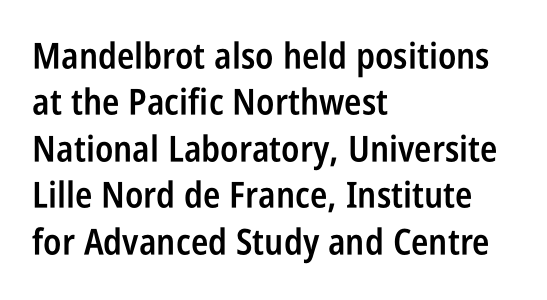
{"serif": "no", "italic": "no", "bold": "semi", "weight": "semibold", "width": "condensed", "stroke_contrast": "low", "x_height": "large", "monospaced": "no", "underline": "no", "align": "left", "line_spacing": "normal", "line_spacing_ratio": 1.29, "letter_spacing": "normal", "letter_spacing_em": 0.0, "glyph_px": 36}
